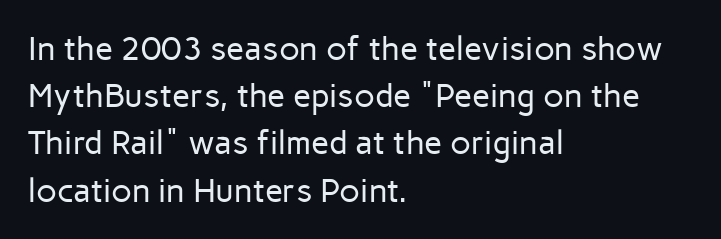
Q: Is the text bold? A: No.
Q: Is the text italic (slanted)? A: No, it is upright.
Q: Is the typeface a serif or a sans-serif typeface? A: Sans-serif.
Q: Is the text underlined? A: No.
Q: How is the paragraph aligned? A: Left-aligned.
Q: Is the spacing between letters normal or unusually wide? A: Normal.
Q: Is the spacing between lines tight, normal or loose? A: Normal.
Q: Width (condensed, normal, or wide)? A: Normal.
Q: Stroke contrast? A: Low.
Q: x-height? A: Medium.
Q: Monospaced? A: No.
